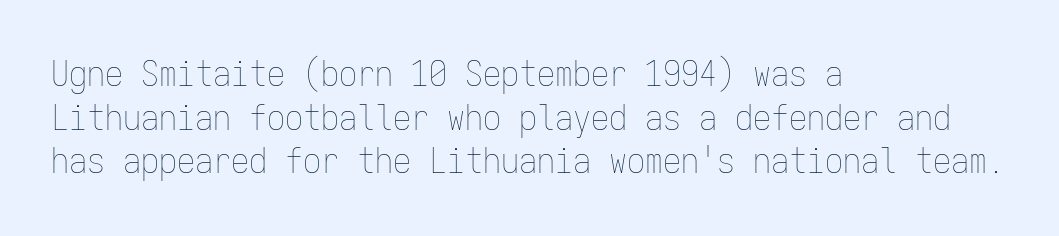
Q: Is the text bold? A: No.
Q: Is the text italic (slanted)? A: No, it is upright.
Q: Is the text underlined? A: No.
Q: How is the paragraph aligned? A: Left-aligned.
Q: Is the spacing between letters normal or unusually wide? A: Normal.
Q: Width (condensed, normal, or wide)? A: Condensed.
Q: Stroke contrast? A: Low.
Q: x-height? A: Medium.
Q: Monospaced? A: Yes.
